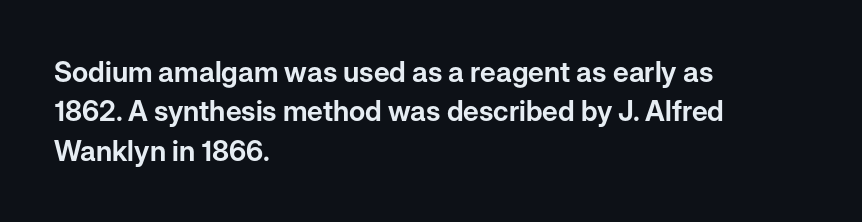
The image shows 28 px sans-serif type, upright; set left-aligned, normal line spacing (1.41x), normal letter spacing, not underlined; low stroke contrast and a medium x-height.
